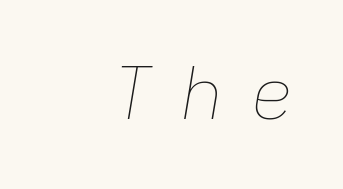
The image shows 72 px thin type, italic (leaning right), monospaced; set right-aligned, unusually wide letter spacing (+0.37 em), not underlined; low stroke contrast and a medium x-height.
